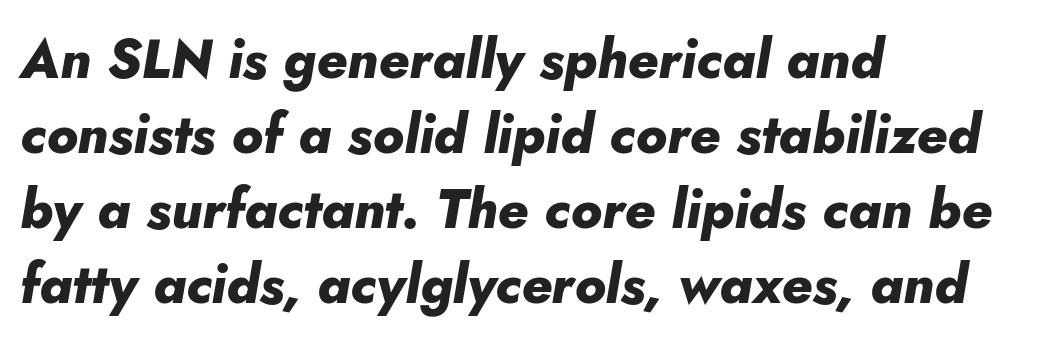
Q: Is the text bold? A: Yes.
Q: Is the text italic (slanted)? A: Yes, it leans right by about 5 degrees.
Q: Is the text underlined? A: No.
Q: How is the paragraph aligned? A: Left-aligned.
Q: Is the spacing between letters normal or unusually wide? A: Normal.
Q: Is the spacing between lines tight, normal or loose? A: Normal.
Q: Width (condensed, normal, or wide)? A: Normal.
Q: Stroke contrast? A: Low.
Q: x-height? A: Small.
Q: Monospaced? A: No.
